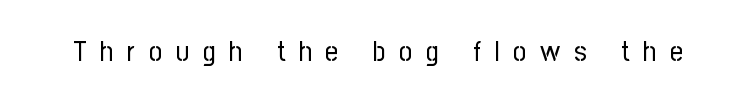
The image shows 28 px regular-weight, condensed sans-serif type, upright; set unusually wide letter spacing (+0.5 em), not underlined; low stroke contrast and a medium x-height.
